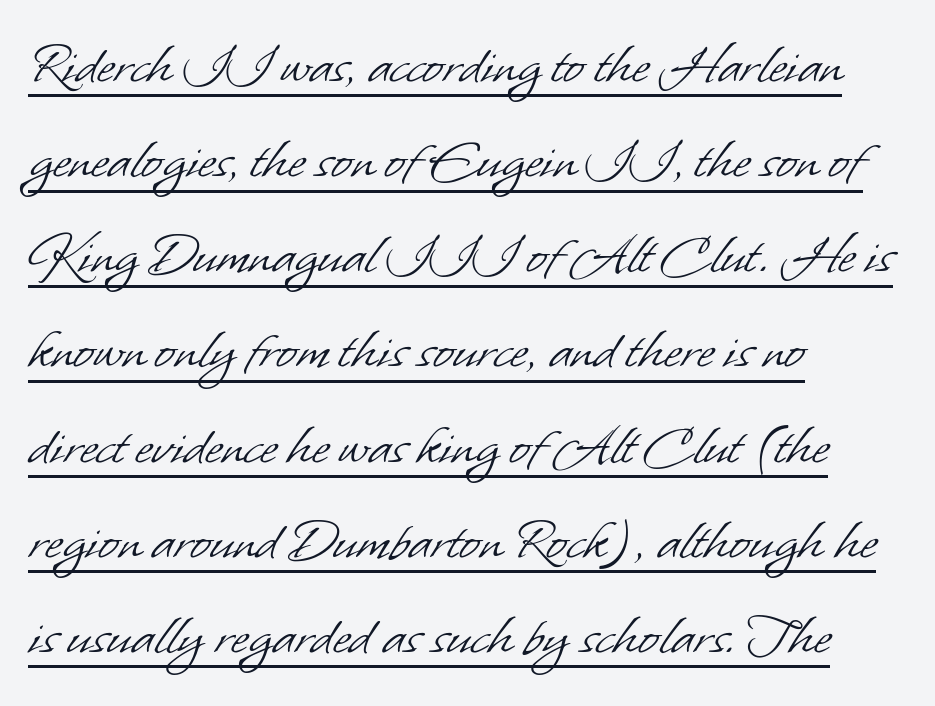
The lettering is marked with a stroke running underneath it. Typographically, this falls in the sans-serif category. Weight: in the light-to-regular range. Letter spacing: default. The leading is moderate, giving the passage an even texture. Is this a fixed-width face? No — the glyphs have proportional, varying widths.
